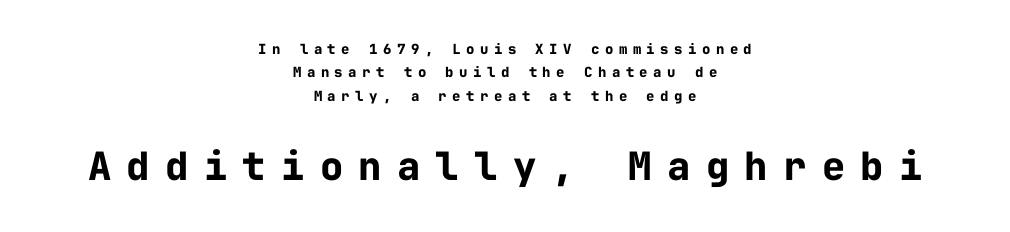
Grotesque or geometric, the face here clearly has no serifs. What weight is shown? A full bold with thick strokes. Posture: straight, roman, zero tilt. The letters march in equal steps, a hallmark of fixed-pitch type. There is plenty of visible air inserted between adjacent glyphs.
